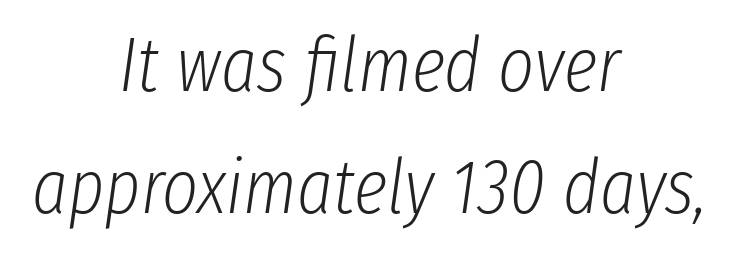
Q: Is the text bold? A: No.
Q: Is the text italic (slanted)? A: Yes, it leans right by about 8 degrees.
Q: Is the text underlined? A: No.
Q: How is the paragraph aligned? A: Centered.
Q: Is the spacing between letters normal or unusually wide? A: Normal.
Q: Is the spacing between lines tight, normal or loose? A: Normal.
Q: Width (condensed, normal, or wide)? A: Condensed.
Q: Stroke contrast? A: Low.
Q: x-height? A: Medium.
Q: Monospaced? A: No.
